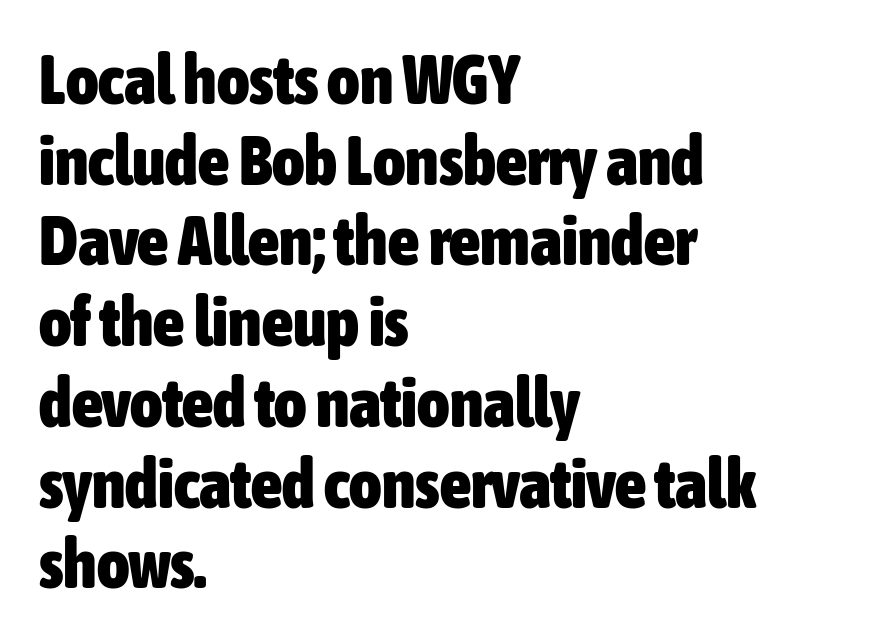
Character widths vary here, with narrow letters taking less room than wide ones. Words float on clear page, feet unadorned. The passage shown has conventional tracking throughout. These lines were composed using upright roman letters.
